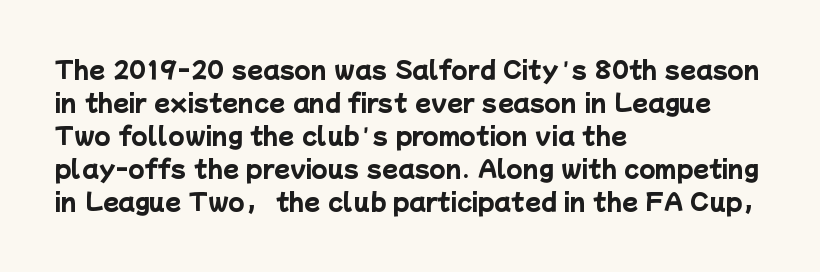
Q: Is the text bold? A: Yes.
Q: Is the text underlined? A: No.
Q: How is the paragraph aligned? A: Left-aligned.
Q: Is the spacing between letters normal or unusually wide? A: Normal.
Q: Is the spacing between lines tight, normal or loose? A: Normal.
